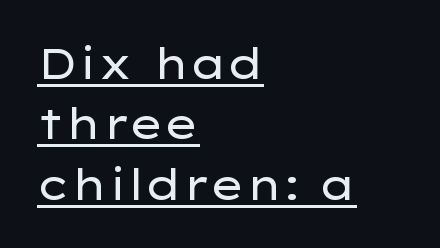
Q: Is the text bold? A: No.
Q: Is the text italic (slanted)? A: No, it is upright.
Q: Is the typeface a serif or a sans-serif typeface? A: Sans-serif.
Q: Is the text underlined? A: Yes.
Q: How is the paragraph aligned? A: Left-aligned.
Q: Is the spacing between letters normal or unusually wide? A: Normal.
Q: Is the spacing between lines tight, normal or loose? A: Normal.
Q: Width (condensed, normal, or wide)? A: Wide.
Q: Stroke contrast? A: Low.
Q: x-height? A: Medium.
Q: Monospaced? A: No.
